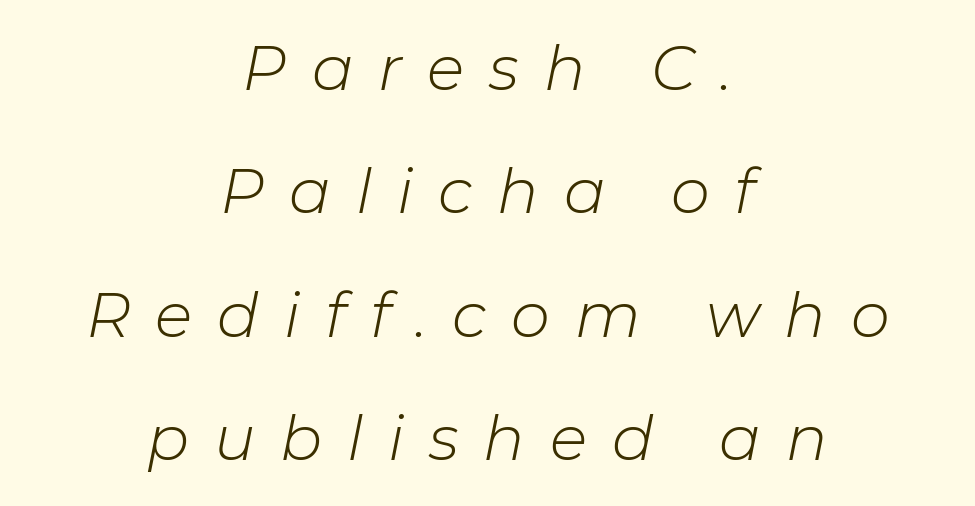
{"italic": "yes", "lean": "right", "slant_degrees": 11, "bold": "no", "weight": "light", "width": "normal", "stroke_contrast": "low", "x_height": "medium", "monospaced": "no", "underline": "no", "align": "center", "line_spacing": "loose", "line_spacing_ratio": 1.99, "letter_spacing": "wide", "letter_spacing_em": 0.4, "glyph_px": 62}
